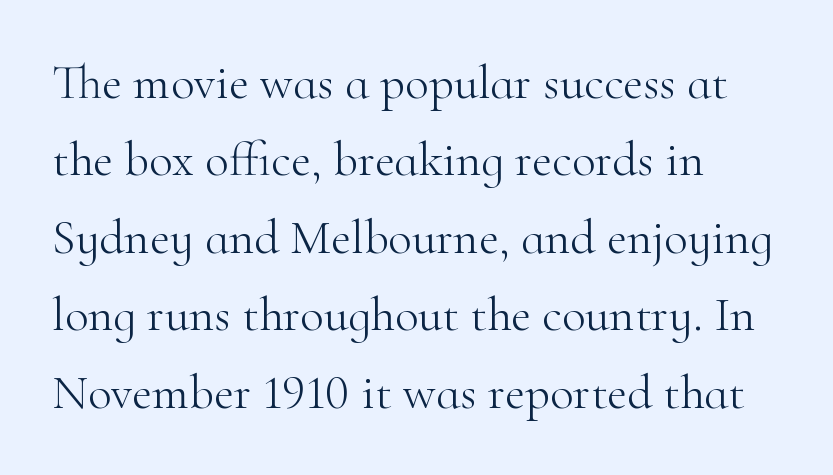
Q: Is the text bold? A: No.
Q: Is the text italic (slanted)? A: No, it is upright.
Q: Is the typeface a serif or a sans-serif typeface? A: Serif.
Q: Is the text underlined? A: No.
Q: How is the paragraph aligned? A: Left-aligned.
Q: Is the spacing between letters normal or unusually wide? A: Normal.
Q: Is the spacing between lines tight, normal or loose? A: Normal.
Q: Width (condensed, normal, or wide)? A: Normal.
Q: Stroke contrast? A: High.
Q: x-height? A: Small.
Q: Monospaced? A: No.
